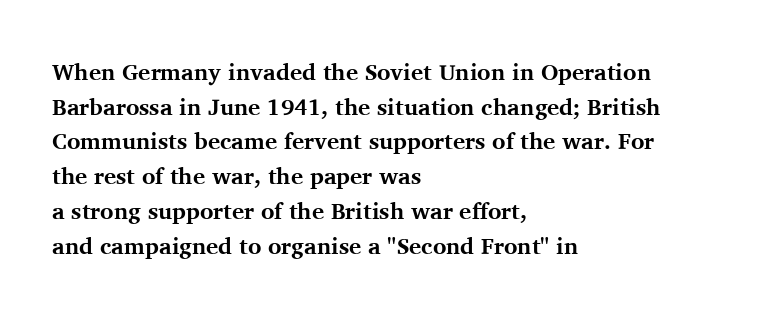
{"italic": "no", "bold": "yes", "underline": "no", "align": "left", "line_spacing": "normal", "line_spacing_ratio": 1.51, "letter_spacing": "normal", "letter_spacing_em": 0.0, "glyph_px": 23}
